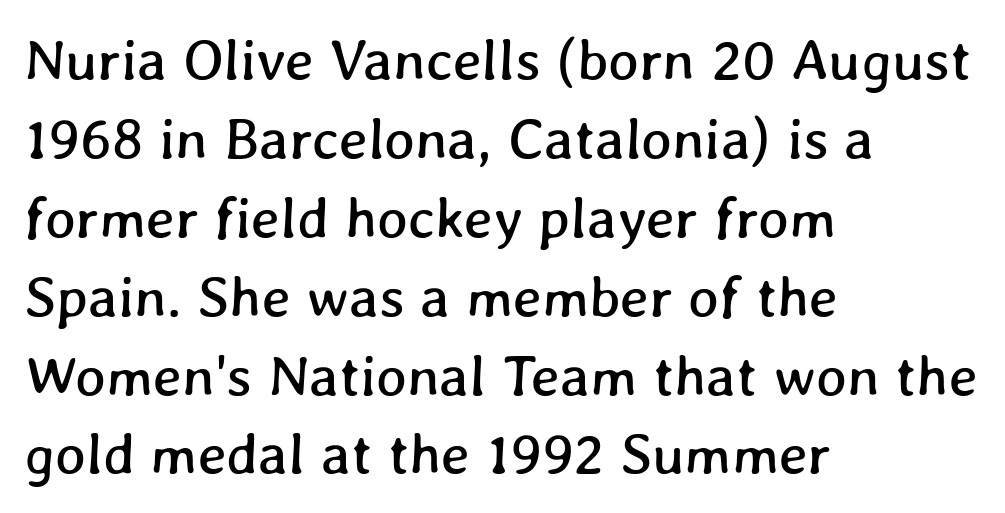
{"width": "normal", "stroke_contrast": "low", "x_height": "medium", "monospaced": "no", "underline": "no", "align": "left", "line_spacing": "normal", "line_spacing_ratio": 1.36, "letter_spacing": "normal", "letter_spacing_em": 0.0, "glyph_px": 58}
